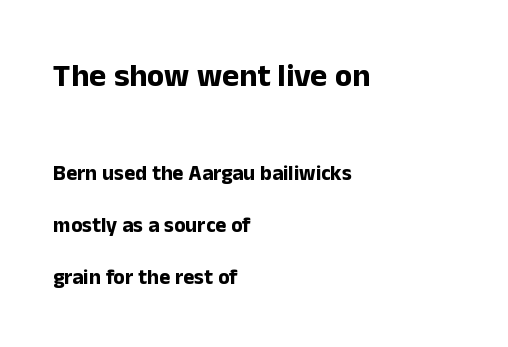
Q: Is the text bold? A: Yes.
Q: Is the text italic (slanted)? A: No, it is upright.
Q: Is the typeface a serif or a sans-serif typeface? A: Sans-serif.
Q: Is the text underlined? A: No.
Q: How is the paragraph aligned? A: Left-aligned.
Q: Is the spacing between letters normal or unusually wide? A: Normal.
Q: Is the spacing between lines tight, normal or loose? A: Loose.
Q: Which block of text is set in a larger size, the first (top) or the second (bottom)? A: The first (top) one.
Q: Width (condensed, normal, or wide)? A: Normal.
Q: Stroke contrast? A: Low.
Q: x-height? A: Medium.
Q: Monospaced? A: No.
